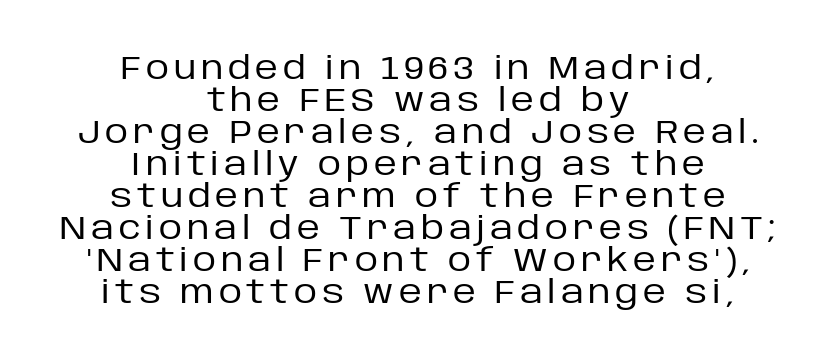
Q: Is the text bold? A: No.
Q: Is the text italic (slanted)? A: No, it is upright.
Q: Is the typeface a serif or a sans-serif typeface? A: Sans-serif.
Q: Is the text underlined? A: No.
Q: How is the paragraph aligned? A: Centered.
Q: Is the spacing between lines tight, normal or loose? A: Tight.
Q: Width (condensed, normal, or wide)? A: Normal.
Q: Stroke contrast? A: Low.
Q: x-height? A: Large.
Q: Monospaced? A: No.
